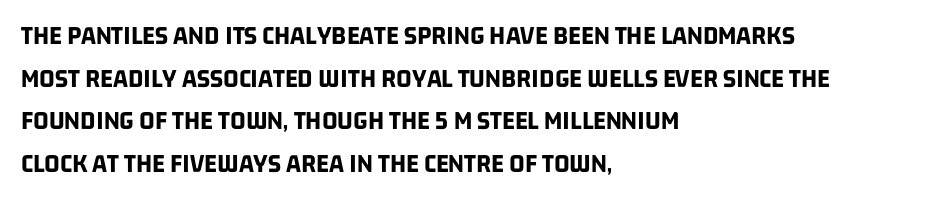
{"bold": "yes", "underline": "no", "align": "left", "line_spacing": "normal", "line_spacing_ratio": 1.58, "letter_spacing": "normal", "letter_spacing_em": 0.0, "glyph_px": 27}
